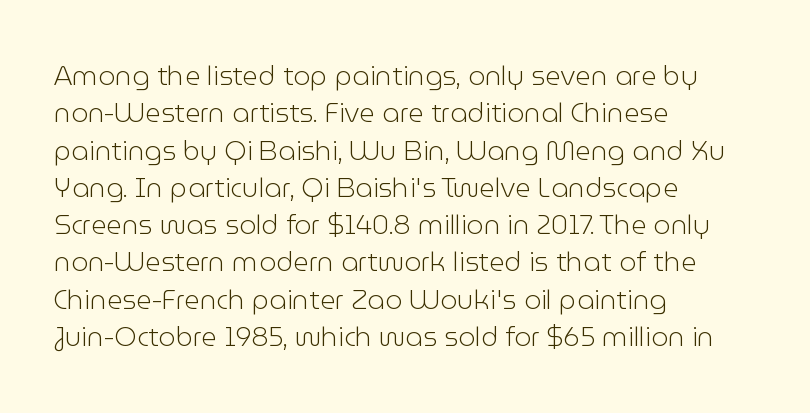
Q: Is the text bold? A: No.
Q: Is the text italic (slanted)? A: No, it is upright.
Q: Is the text underlined? A: No.
Q: How is the paragraph aligned? A: Left-aligned.
Q: Is the spacing between letters normal or unusually wide? A: Normal.
Q: Is the spacing between lines tight, normal or loose? A: Normal.
